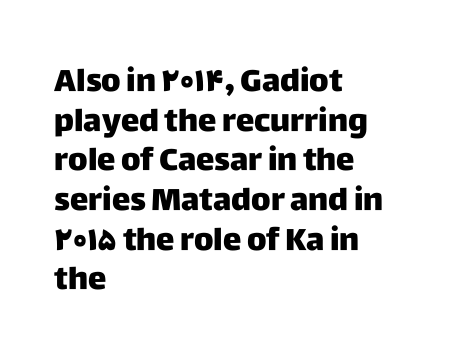
The strip under each line holds only bare page. Which margin do the lines hug? The left one — the right edge is uneven. No italicization has been applied; the sample stays upright. Normally led — the rows are evenly, conventionally spaced.
